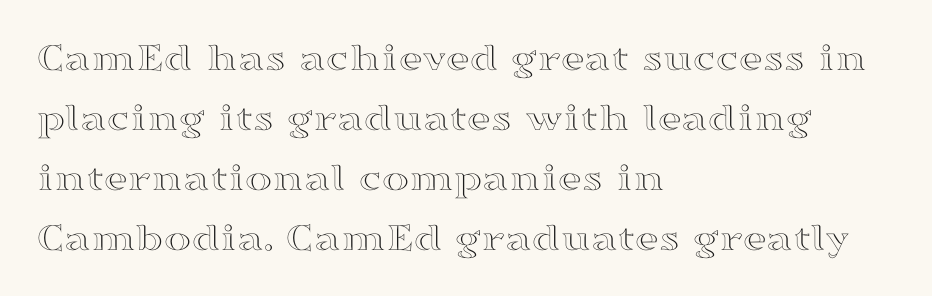
The image shows 41 px wide type, upright; set left-aligned, normal line spacing (1.46x), normal letter spacing, not underlined; a medium x-height.
